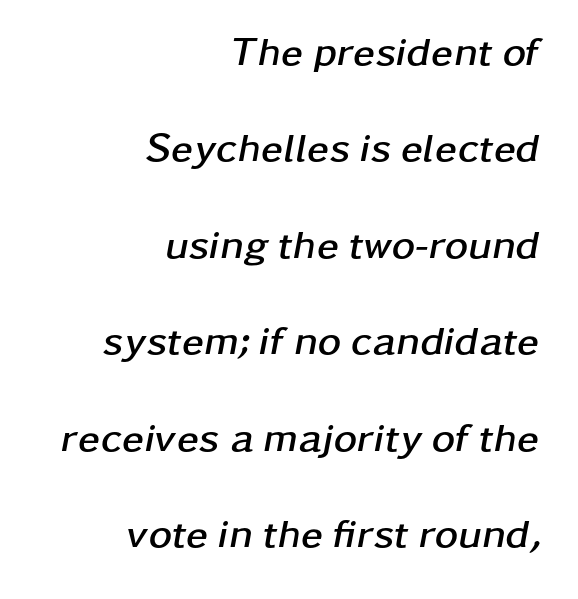
{"italic": "yes", "lean": "right", "slant_degrees": 11, "bold": "yes", "weight": "semibold", "width": "wide", "stroke_contrast": "low", "x_height": "medium", "monospaced": "no", "underline": "no", "align": "right", "line_spacing": "loose", "line_spacing_ratio": 2.41, "letter_spacing": "normal", "letter_spacing_em": 0.0, "glyph_px": 40}
